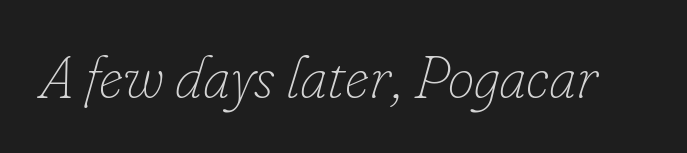
The image shows 60 px thin type, italic (leaning right); set normal letter spacing, not underlined; low stroke contrast and a small x-height.
